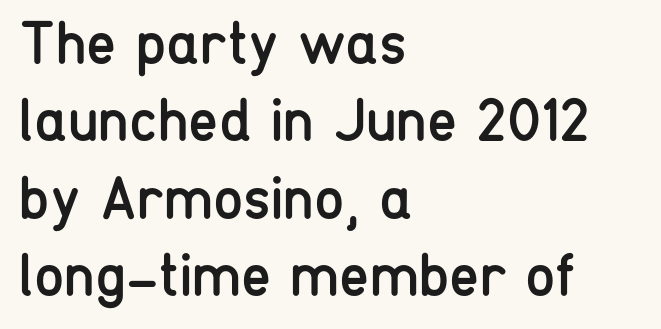
{"serif": "no", "italic": "no", "bold": "no", "weight": "regular", "width": "condensed", "stroke_contrast": "low", "x_height": "medium", "monospaced": "no", "underline": "no", "align": "left", "line_spacing": "normal", "line_spacing_ratio": 1.27, "letter_spacing": "normal", "letter_spacing_em": 0.0, "glyph_px": 61}
